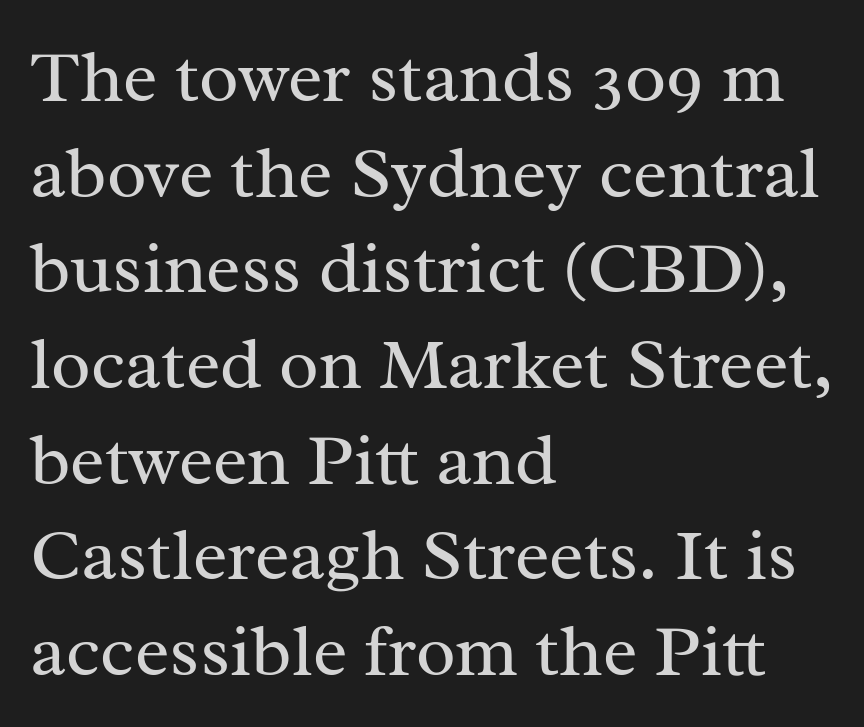
The image shows 73 px regular-weight serif type, upright; set left-aligned, normal line spacing (1.31x), normal letter spacing, not underlined; medium stroke contrast and a medium x-height.
